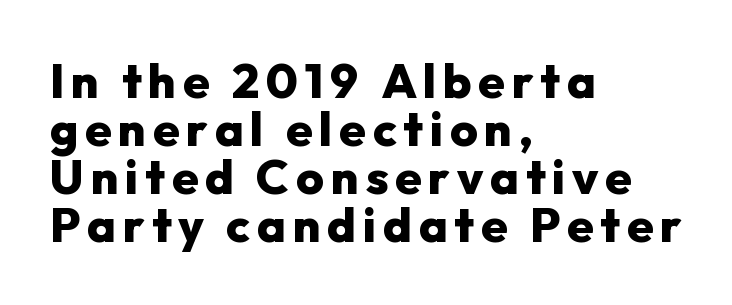
Q: Is the text bold? A: Yes.
Q: Is the text italic (slanted)? A: No, it is upright.
Q: Is the typeface a serif or a sans-serif typeface? A: Sans-serif.
Q: Is the text underlined? A: No.
Q: How is the paragraph aligned? A: Left-aligned.
Q: Is the spacing between lines tight, normal or loose? A: Tight.
Q: Width (condensed, normal, or wide)? A: Normal.
Q: Stroke contrast? A: Low.
Q: x-height? A: Medium.
Q: Monospaced? A: No.
